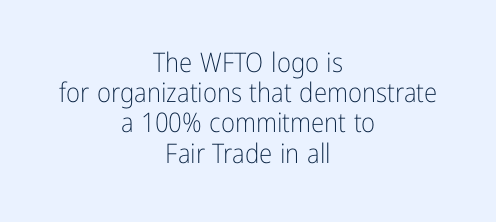
Q: Is the text bold? A: No.
Q: Is the text italic (slanted)? A: No, it is upright.
Q: Is the text underlined? A: No.
Q: How is the paragraph aligned? A: Centered.
Q: Is the spacing between letters normal or unusually wide? A: Normal.
Q: Is the spacing between lines tight, normal or loose? A: Tight.
